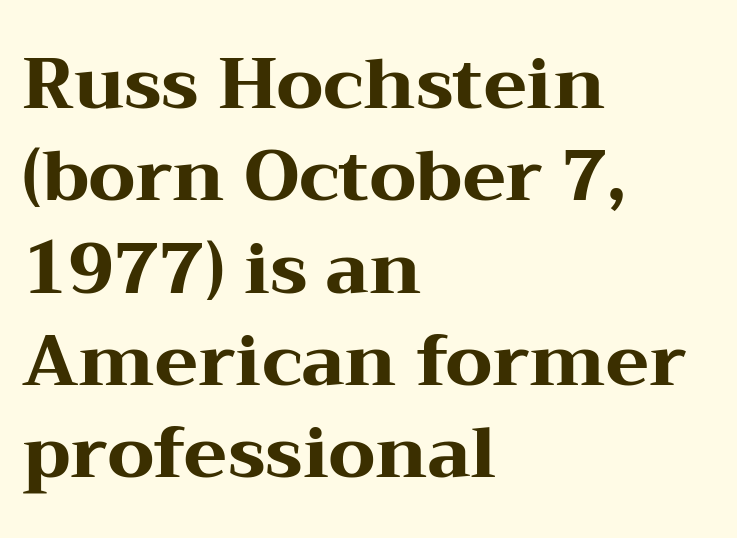
The face used here is proportionally spaced, like ordinary book or web type. Letter spacing: default. Horizontally, the lines are justified to the leading edge only. The rows are spaced the way most documents space them.
